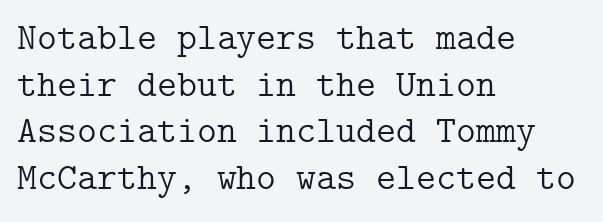
{"serif": "yes", "italic": "no", "bold": "no", "weight": "light", "width": "normal", "stroke_contrast": "low", "x_height": "medium", "underline": "no", "align": "left", "line_spacing_ratio": 1.23, "letter_spacing": "normal", "letter_spacing_em": 0.0, "glyph_px": 38}
